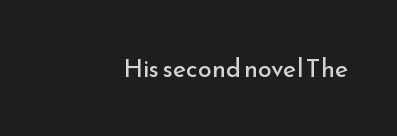
Q: Is the text bold? A: No.
Q: Is the text italic (slanted)? A: No, it is upright.
Q: Is the text underlined? A: No.
Q: Is the spacing between letters normal or unusually wide? A: Normal.
